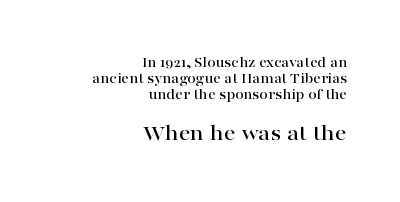
Ascenders rise straight up at ninety degrees. Type size steps up from the first block to the second. Whoever set this chose condensed vertical rhythm over breathing room. These lines are set flush right with a ragged left edge. Unmarked baselines from the first word to the last.
